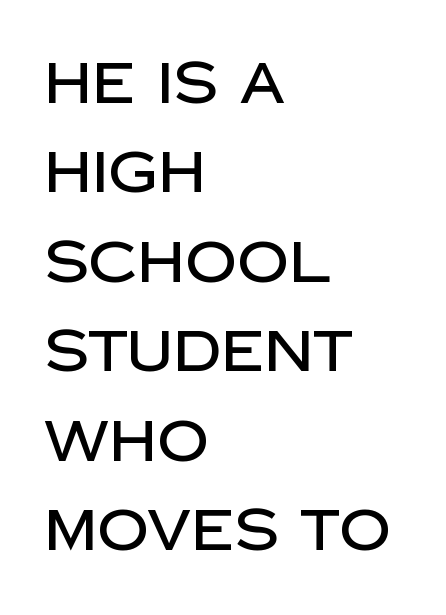
{"serif": "no", "italic": "no", "width": "normal", "stroke_contrast": "low", "x_height": "large", "monospaced": "no", "underline": "no", "align": "left", "line_spacing": "normal", "line_spacing_ratio": 1.57, "letter_spacing": "normal", "letter_spacing_em": 0.0, "glyph_px": 57}
